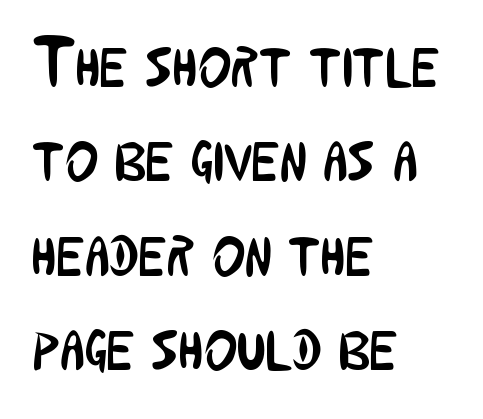
Which margin do the lines hug? The left one — the right edge is uneven. Every stem runs plumb, perpendicular to the baseline. Line spacing here is normal. Do the characters align in a grid? No, the font is proportional. Tracking here is standard; glyphs follow each other at the usual distance. The gap between lines stays unmarked.
